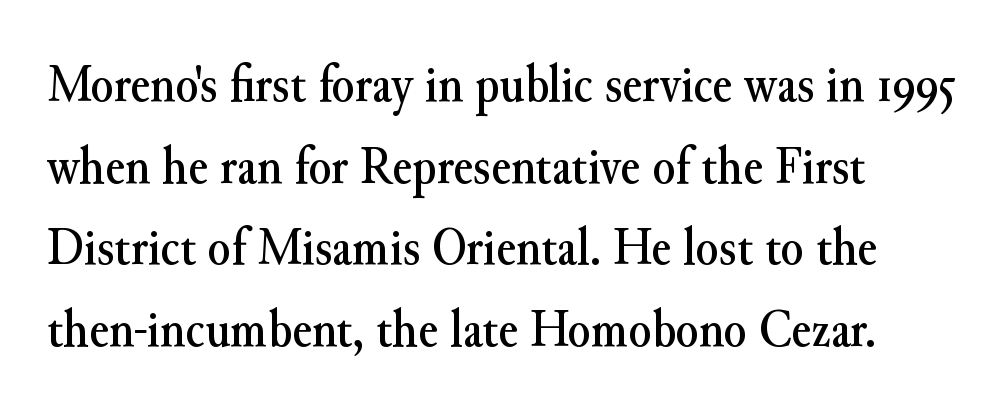
{"serif": "yes", "italic": "no", "width": "normal", "stroke_contrast": "medium", "x_height": "small", "monospaced": "no", "underline": "no", "align": "left", "line_spacing": "normal", "line_spacing_ratio": 1.54, "letter_spacing": "normal", "letter_spacing_em": 0.0, "glyph_px": 53}
